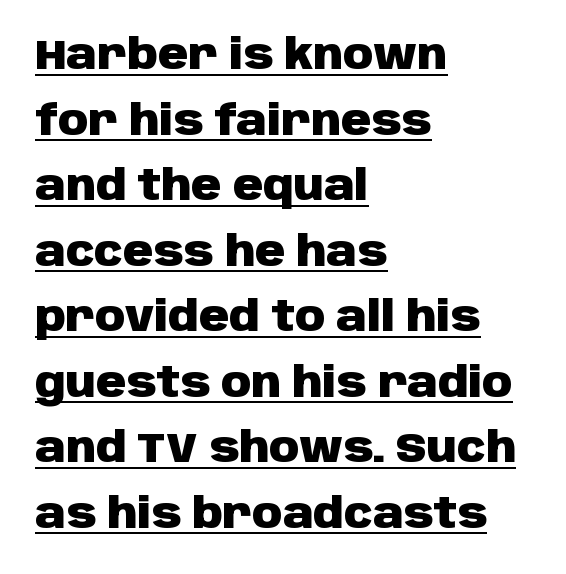
Words appear dense and cohesive because spacing is normal. A classic flush-left, rag-right setting is used for this passage. Does a line run under the words? Yes, clearly. The letters advance in unequal steps, a hallmark of proportional type.
